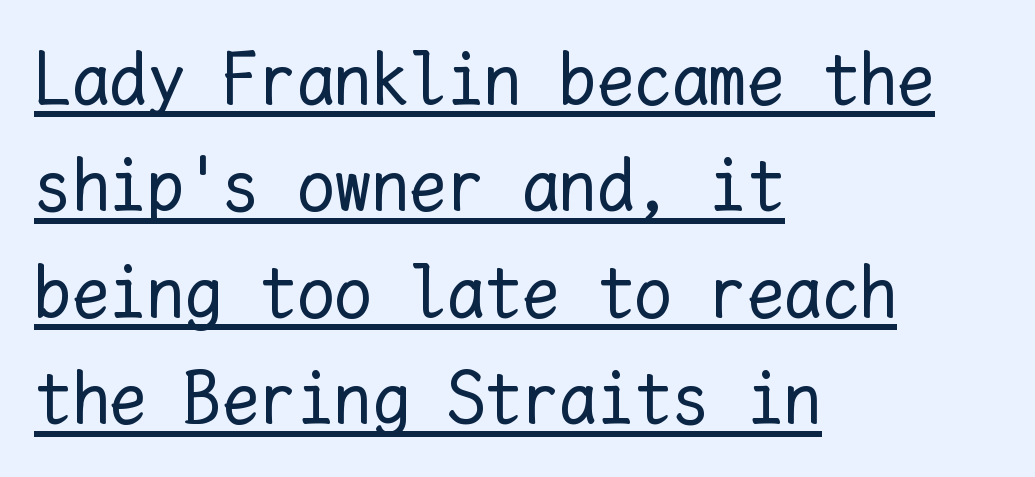
Q: Is the text bold? A: No.
Q: Is the text italic (slanted)? A: No, it is upright.
Q: Is the text underlined? A: Yes.
Q: How is the paragraph aligned? A: Left-aligned.
Q: Is the spacing between letters normal or unusually wide? A: Normal.
Q: Is the spacing between lines tight, normal or loose? A: Normal.
Q: Width (condensed, normal, or wide)? A: Normal.
Q: Stroke contrast? A: Low.
Q: x-height? A: Medium.
Q: Monospaced? A: Yes.
